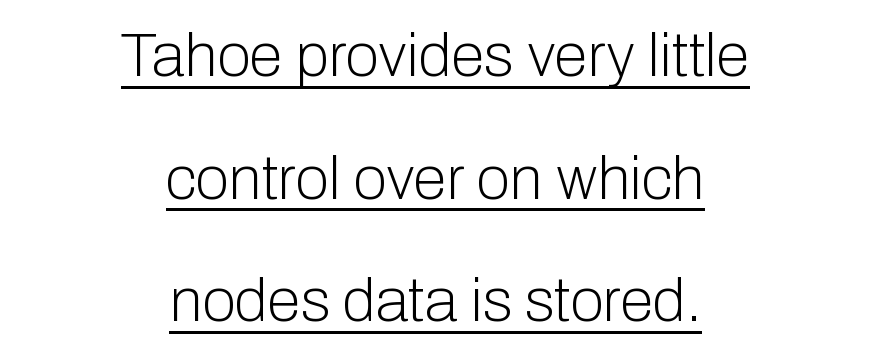
The image shows 61 px light sans-serif type, upright; set centered, loose line spacing (2.01x), normal letter spacing, underlined; low stroke contrast and a medium x-height.
